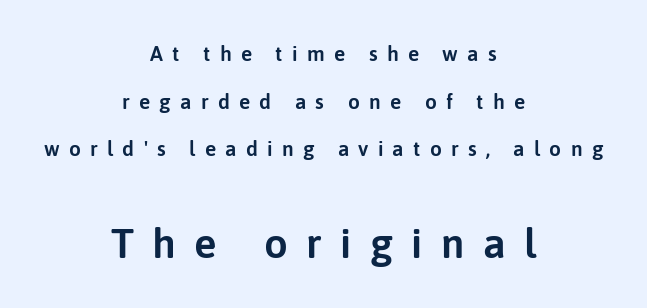
The image shows 42 px sans-serif type, upright; set centered, loose line spacing (2.27x), unusually wide letter spacing (+0.44 em), not underlined; the second (bottom) block is 2.0x larger; low stroke contrast and a medium x-height.
